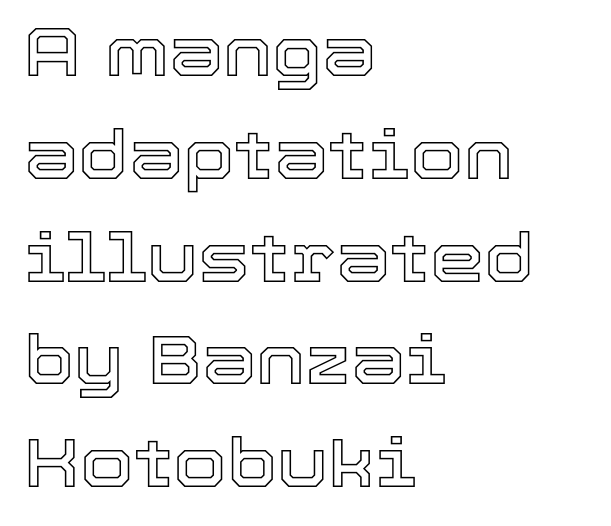
Q: Is the text italic (slanted)? A: No, it is upright.
Q: Is the text underlined? A: No.
Q: How is the paragraph aligned? A: Left-aligned.
Q: Is the spacing between letters normal or unusually wide? A: Normal.
Q: Is the spacing between lines tight, normal or loose? A: Normal.
Q: Width (condensed, normal, or wide)? A: Normal.
Q: x-height? A: Medium.
Q: Monospaced? A: No.
